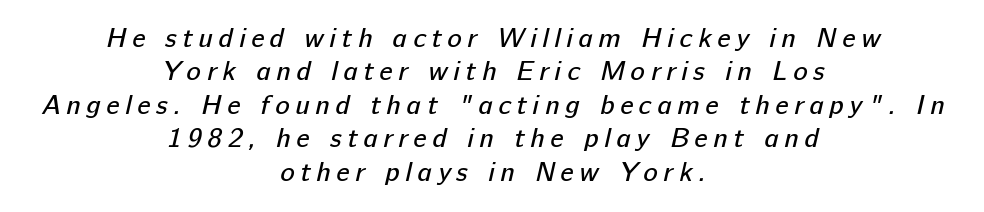
The image shows 27 px text type; set centered, line spacing 1.24x, unusually wide letter spacing (+0.21 em), not underlined.
